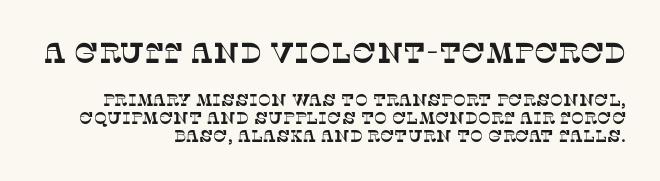
{"serif": "yes", "width": "normal", "stroke_contrast": "low", "x_height": "large", "monospaced": "no", "underline": "no", "align": "right", "line_spacing": "tight", "line_spacing_ratio": 1.08, "letter_spacing": "normal", "letter_spacing_em": 0.0, "larger_block": "first", "size_ratio": 1.71, "glyph_px": 29}
